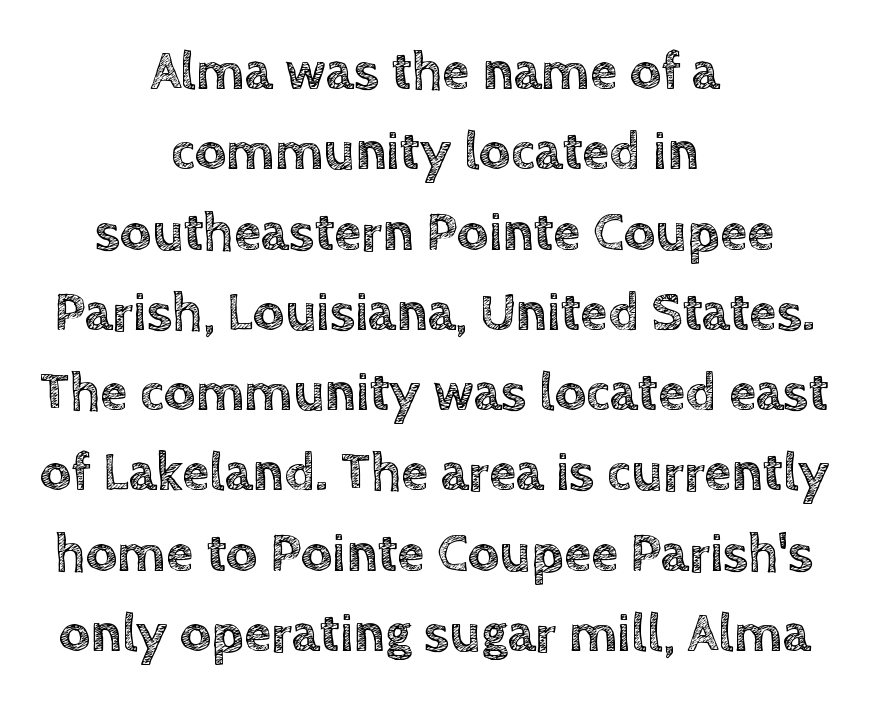
You could not count columns in this text — the font is proportionally spaced. Words float on clear page, feet unadorned. There is no visible air inserted between adjacent glyphs. Line spacing here is normal. When letters stand straight like this, we call the style roman or upright.
